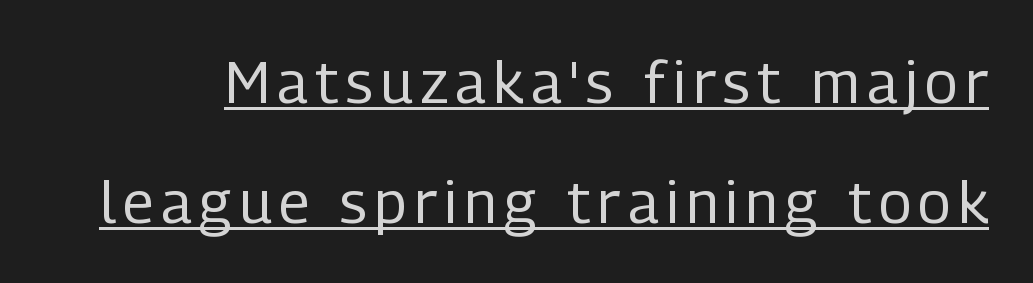
{"serif": "no", "italic": "no", "bold": "no", "weight": "regular", "width": "condensed", "stroke_contrast": "low", "x_height": "medium", "monospaced": "no", "underline": "yes", "line_spacing": "loose", "line_spacing_ratio": 2.04, "glyph_px": 59}
